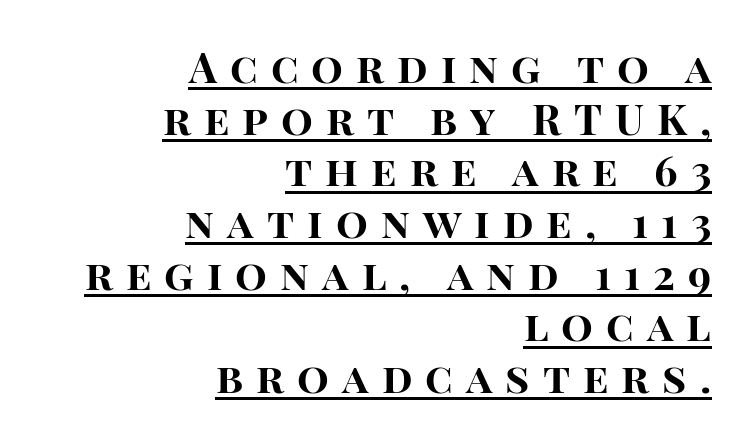
The image shows 42 px bold sans-serif type, upright; set right-aligned, line spacing 1.23x, unusually wide letter spacing (+0.31 em), underlined; high stroke contrast and a large x-height.
